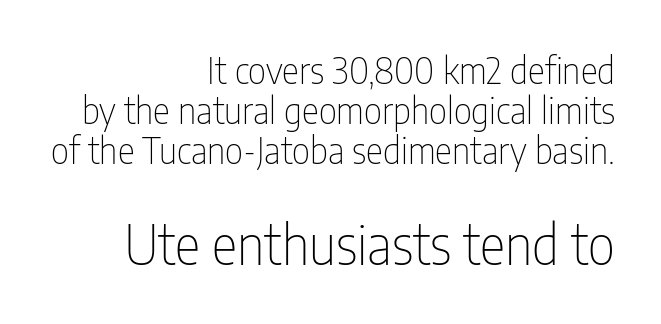
The image shows 54 px thin, condensed sans-serif type, upright; set right-aligned, tight line spacing (1.11x), normal letter spacing, not underlined; the second (bottom) block is 1.5x larger; low stroke contrast and a medium x-height.
